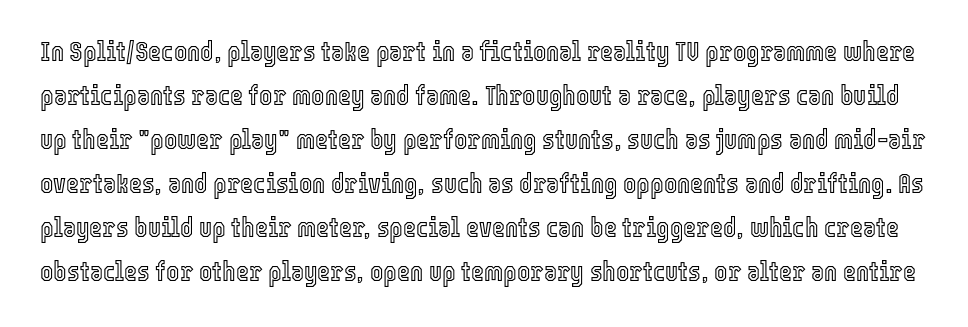
The image shows 28 px condensed type, upright; set normal line spacing (1.57x), normal letter spacing, not underlined; a medium x-height.
